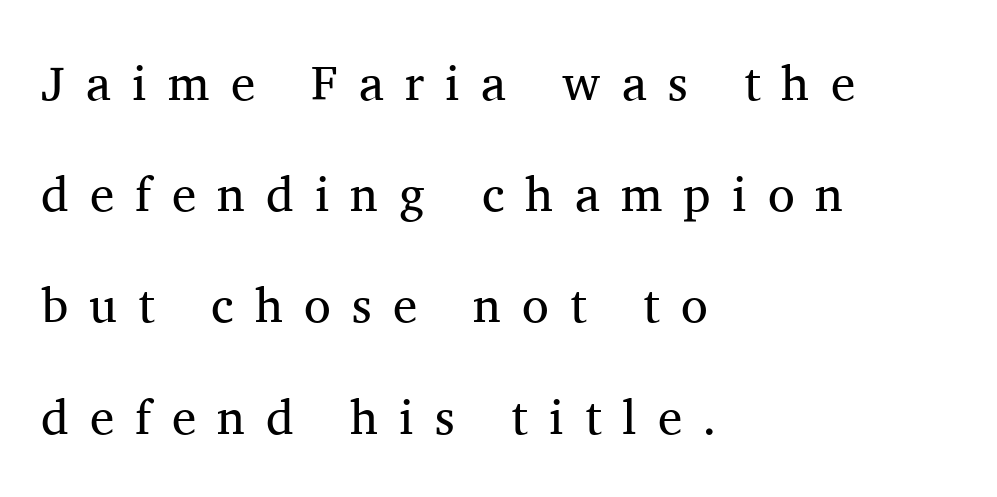
Q: Is the text bold? A: No.
Q: Is the text italic (slanted)? A: No, it is upright.
Q: Is the typeface a serif or a sans-serif typeface? A: Serif.
Q: Is the text underlined? A: No.
Q: How is the paragraph aligned? A: Left-aligned.
Q: Is the spacing between letters normal or unusually wide? A: Unusually wide.
Q: Is the spacing between lines tight, normal or loose? A: Loose.
Q: Width (condensed, normal, or wide)? A: Normal.
Q: Stroke contrast? A: Medium.
Q: x-height? A: Medium.
Q: Monospaced? A: No.
